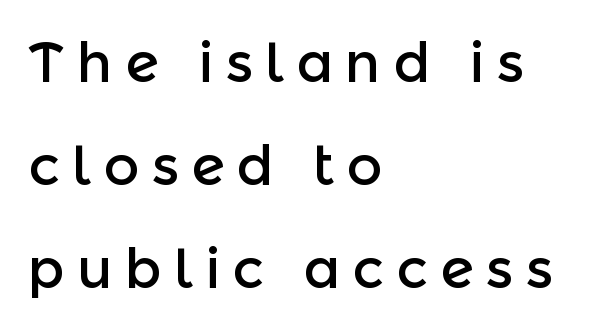
{"serif": "no", "italic": "no", "width": "normal", "x_height": "medium", "monospaced": "no", "underline": "no", "align": "left", "line_spacing_ratio": 1.87, "letter_spacing": "wide", "letter_spacing_em": 0.22, "glyph_px": 55}
